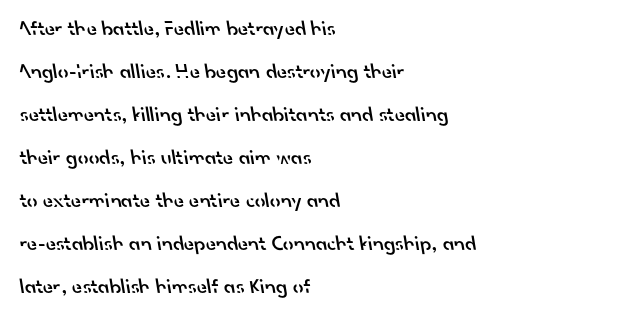
{"bold": "semi", "underline": "no", "align": "left", "line_spacing": "loose", "line_spacing_ratio": 2.05, "letter_spacing": "normal", "letter_spacing_em": 0.0, "glyph_px": 21}
